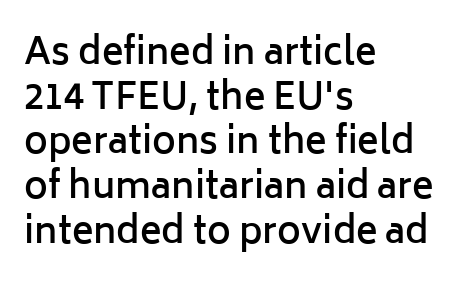
Serif or sans? Sans — the stroke terminals are bare. You could not count columns in this text — the font is proportionally spaced. No word sits above an underline. Compared with a centered layout, this one pins lines to the left instead. Firm but not heavy-handed strokes: this text is semibold.
